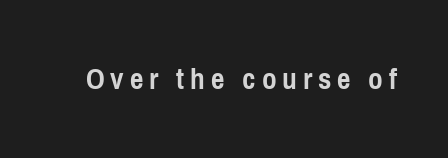
Looks like regular typesetting: each glyph gets only the width it needs. Examine the stroke ends and you'll find no serifs. Does the lettering tilt? It doesn't — this is upright. A dark, heavy texture on the line: the type is bold.
